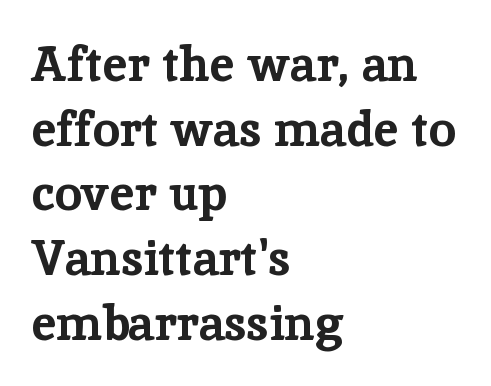
{"serif": "yes", "italic": "no", "bold": "yes", "weight": "bold", "width": "normal", "stroke_contrast": "low", "x_height": "medium", "monospaced": "no", "underline": "no", "align": "left", "line_spacing": "normal", "line_spacing_ratio": 1.32, "letter_spacing": "normal", "letter_spacing_em": 0.0, "glyph_px": 49}
